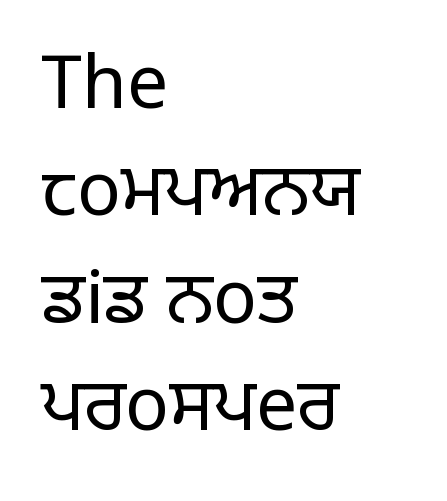
The image shows 73 px regular-weight sans-serif type, upright; set left-aligned, normal line spacing (1.47x), normal letter spacing, not underlined; low stroke contrast and a large x-height.
